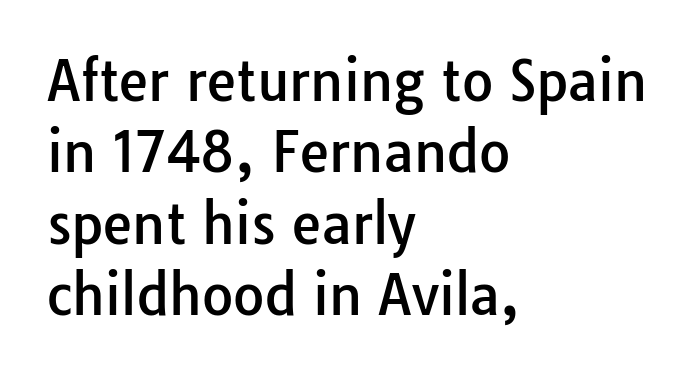
The image shows 54 px sans-serif type, upright; set left-aligned, normal line spacing (1.32x), normal letter spacing, not underlined; low stroke contrast and a medium x-height.
